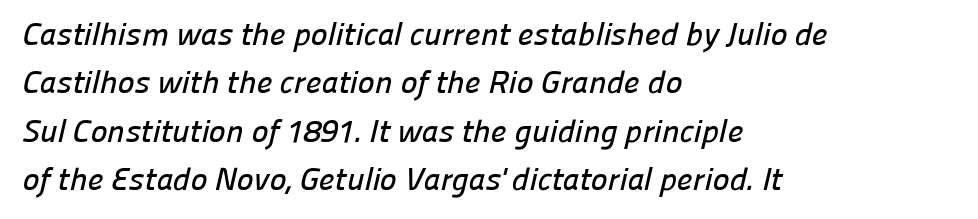
The image shows 32 px sans-serif type; set left-aligned, normal line spacing (1.51x), normal letter spacing, not underlined; low stroke contrast and a medium x-height.
